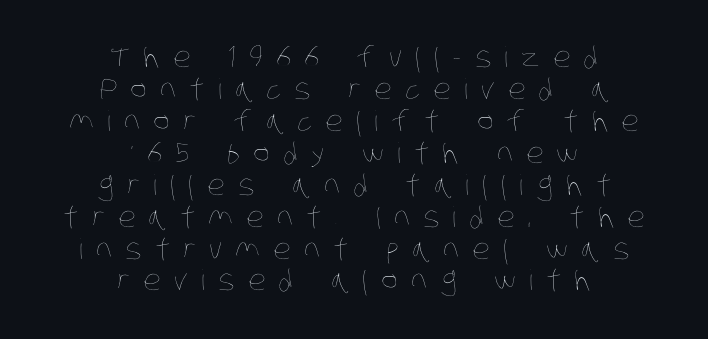
Q: Is the text bold? A: No.
Q: Is the text underlined? A: No.
Q: How is the paragraph aligned? A: Centered.
Q: Is the spacing between letters normal or unusually wide? A: Unusually wide.
Q: Is the spacing between lines tight, normal or loose? A: Tight.
Q: Width (condensed, normal, or wide)? A: Condensed.
Q: Stroke contrast? A: Low.
Q: x-height? A: Large.
Q: Monospaced? A: No.
